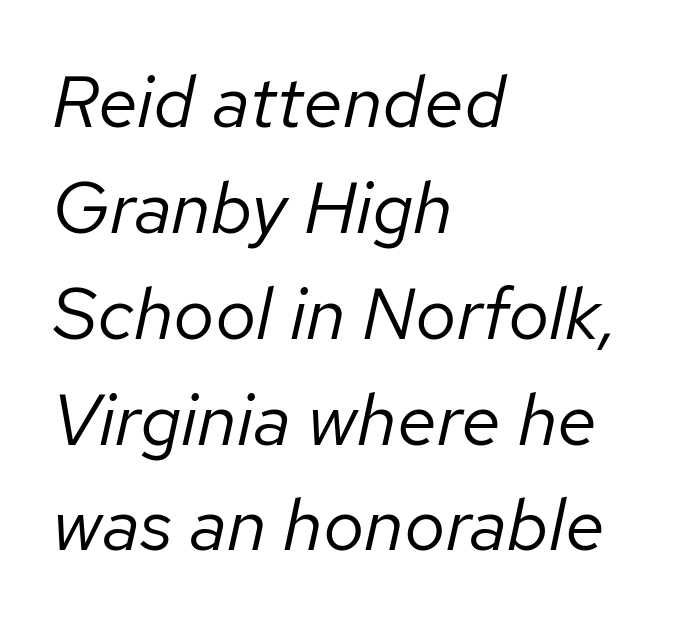
The block of text has a typical density, with ordinary space between rows. The rendering keeps characters at their native spacing. Type without underlining. Each letter keeps its own natural width here, so spacing adapts to shape.
